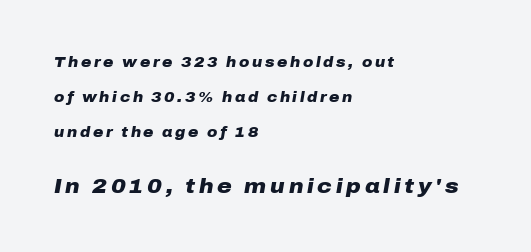
Q: Is the text bold? A: Yes.
Q: Is the text italic (slanted)? A: Yes, it leans right by about 10 degrees.
Q: Is the text underlined? A: No.
Q: How is the paragraph aligned? A: Left-aligned.
Q: Is the spacing between lines tight, normal or loose? A: Loose.
Q: Which block of text is set in a larger size, the first (top) or the second (bottom)? A: The second (bottom) one.
